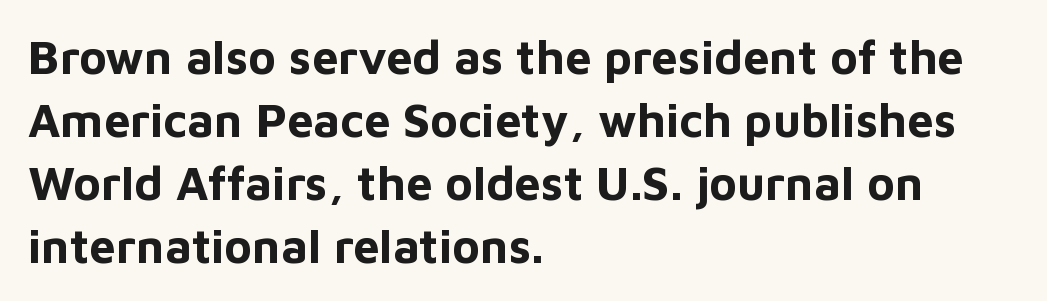
Q: Is the text bold? A: Yes.
Q: Is the text italic (slanted)? A: No, it is upright.
Q: Is the typeface a serif or a sans-serif typeface? A: Sans-serif.
Q: Is the text underlined? A: No.
Q: How is the paragraph aligned? A: Left-aligned.
Q: Is the spacing between letters normal or unusually wide? A: Normal.
Q: Is the spacing between lines tight, normal or loose? A: Normal.
Q: Width (condensed, normal, or wide)? A: Normal.
Q: Stroke contrast? A: Low.
Q: x-height? A: Medium.
Q: Monospaced? A: No.
